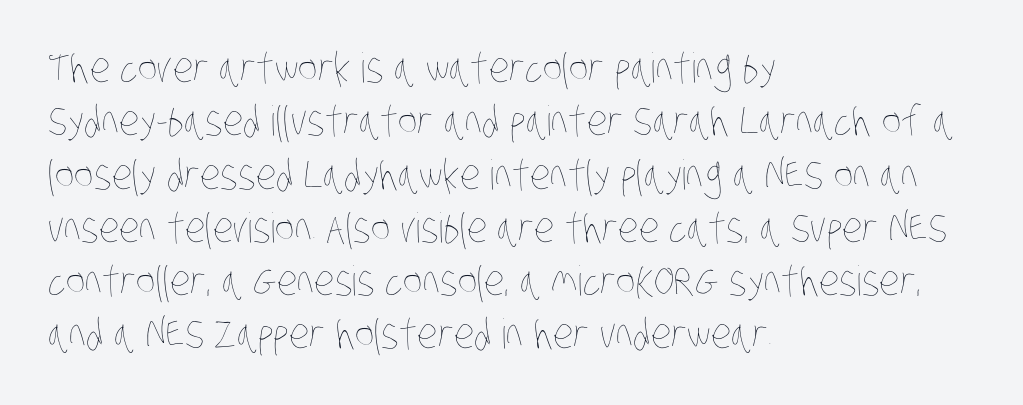
The image shows 41 px thin, condensed type; set left-aligned, normal line spacing (1.3x), normal letter spacing, not underlined; low stroke contrast and a large x-height.
